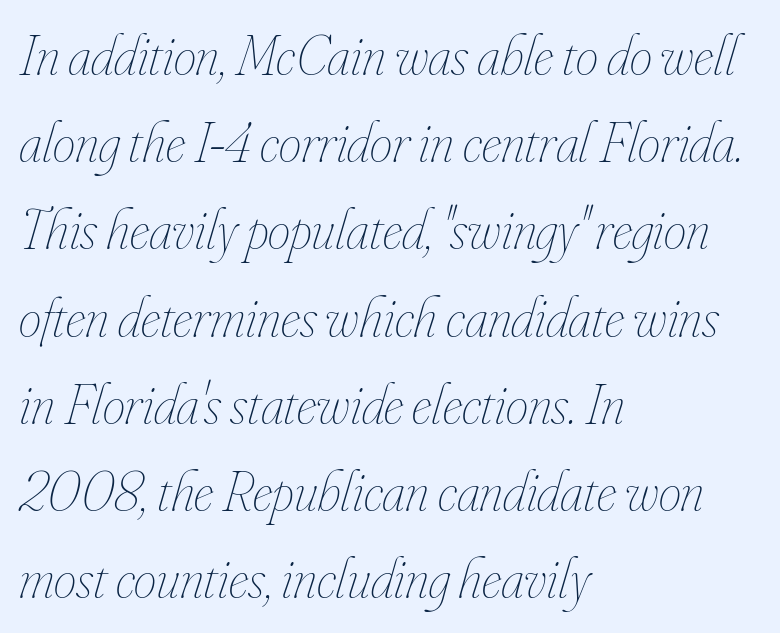
Any mark beneath the type? The region is blank. A typesetter would call this zero additional tracking. The lines in this sample share a left origin and differ only in where they stop. Character widths vary here, with narrow letters taking less room than wide ones.
